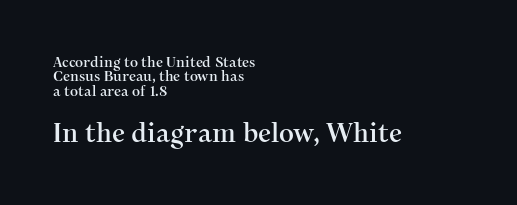
Q: Is the text italic (slanted)? A: No, it is upright.
Q: Is the text underlined? A: No.
Q: How is the paragraph aligned? A: Left-aligned.
Q: Is the spacing between letters normal or unusually wide? A: Normal.
Q: Is the spacing between lines tight, normal or loose? A: Tight.
Q: Which block of text is set in a larger size, the first (top) or the second (bottom)? A: The second (bottom) one.
